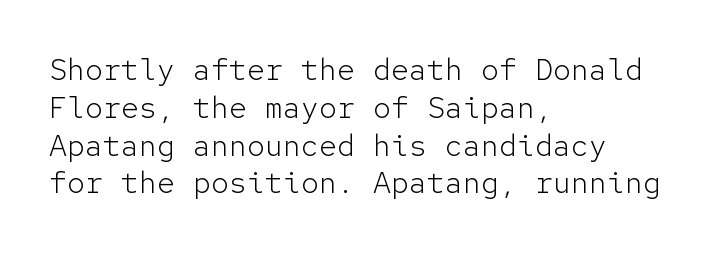
Q: Is the text bold? A: No.
Q: Is the text italic (slanted)? A: No, it is upright.
Q: Is the typeface a serif or a sans-serif typeface? A: Sans-serif.
Q: Is the text underlined? A: No.
Q: How is the paragraph aligned? A: Left-aligned.
Q: Is the spacing between letters normal or unusually wide? A: Normal.
Q: Is the spacing between lines tight, normal or loose? A: Normal.
Q: Width (condensed, normal, or wide)? A: Normal.
Q: Stroke contrast? A: Low.
Q: x-height? A: Medium.
Q: Monospaced? A: Yes.
